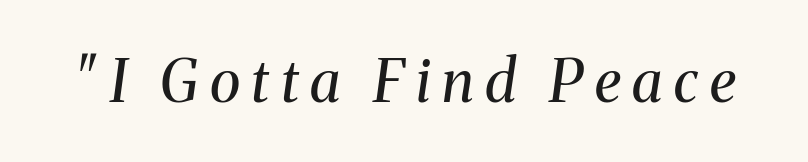
A typesetter would call this heavily tracked-out type. Looks like regular typesetting: each glyph gets only the width it needs. Letters rest on an invisible, unmarked baseline. It's the slanting kind of type. The font sits on the lighter half of the weight spectrum, regular included. Typographically, this falls in the serif category.
